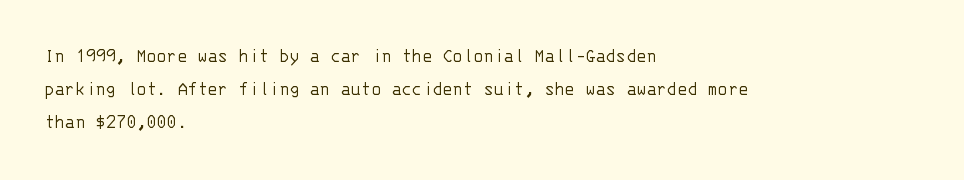
The image shows 21 px text type, upright; set left-aligned, normal line spacing (1.57x), normal letter spacing, not underlined.
